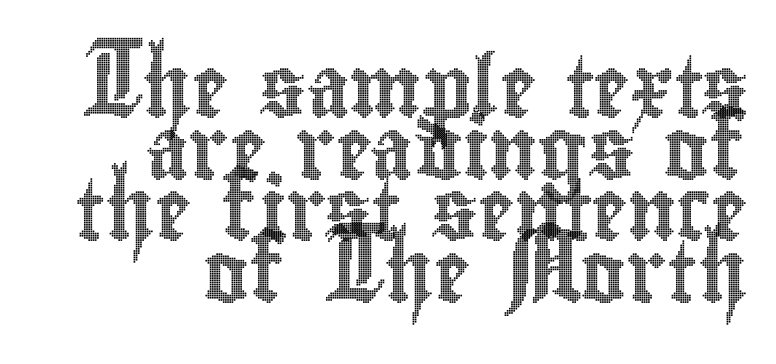
{"italic": "no", "width": "condensed", "x_height": "small", "monospaced": "no", "underline": "no", "align": "right", "line_spacing": "tight", "line_spacing_ratio": 1.01, "letter_spacing": "normal", "letter_spacing_em": 0.0, "glyph_px": 61}
